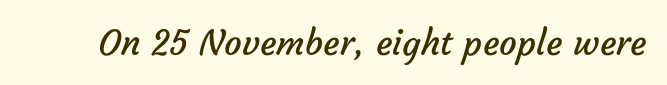
Q: Is the text bold? A: No.
Q: Is the typeface a serif or a sans-serif typeface? A: Sans-serif.
Q: Is the text underlined? A: No.
Q: Is the spacing between letters normal or unusually wide? A: Normal.
Q: Width (condensed, normal, or wide)? A: Normal.
Q: Stroke contrast? A: Low.
Q: x-height? A: Medium.
Q: Monospaced? A: No.
